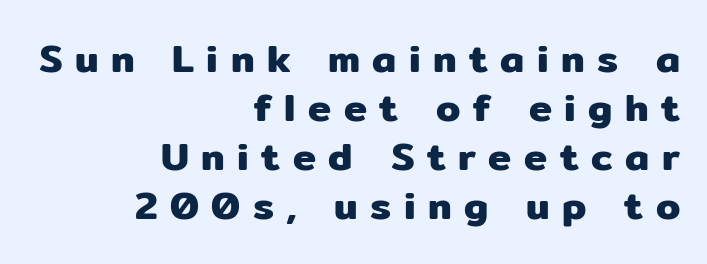
The image shows 39 px sans-serif type, upright; set right-aligned, normal line spacing (1.26x), unusually wide letter spacing (+0.32 em), not underlined; low stroke contrast and a medium x-height.
